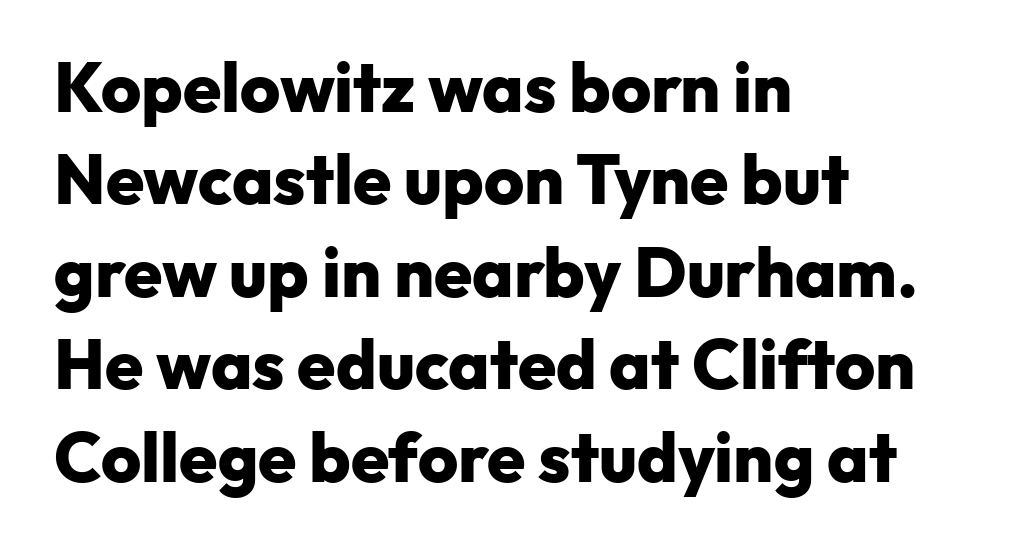
This rendering features lettering with no underline. Strokes here are thick enough to call this a true bold. Here the designer chose a conventional face with non-uniform glyph widths. Here the glyphs are tracked normally, forming tight word shapes.
